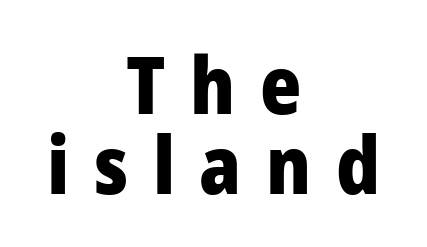
Alignment: centered. Quick note: underline off. Here the designer chose a conventional face with non-uniform glyph widths. The rendering inserts visible extra space after every character.
